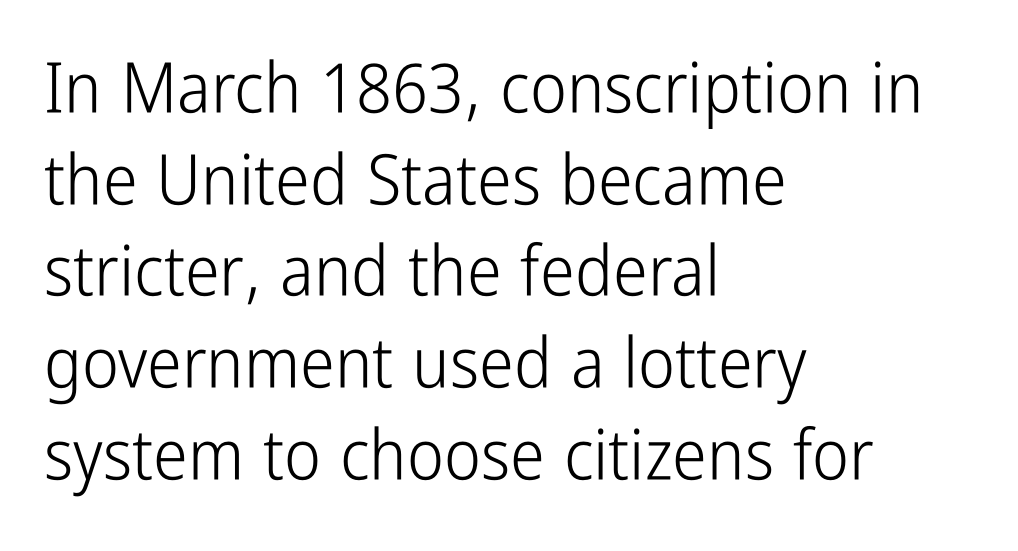
Serifs: no, the terminals of the letterforms are clean. The gap between lines stays unmarked. Every character sits straight up, as roman type does. Leading matches the norm, producing a regular column. Tracking here is standard; glyphs follow each other at the usual distance.
